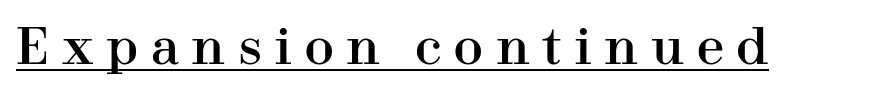
Q: Is the text italic (slanted)? A: No, it is upright.
Q: Is the typeface a serif or a sans-serif typeface? A: Serif.
Q: Is the text underlined? A: Yes.
Q: Is the spacing between letters normal or unusually wide? A: Unusually wide.
Q: Width (condensed, normal, or wide)? A: Normal.
Q: Stroke contrast? A: High.
Q: x-height? A: Medium.
Q: Monospaced? A: No.
